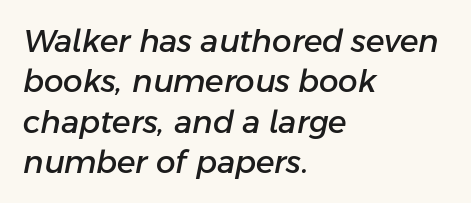
{"italic": "yes", "lean": "right", "slant_degrees": 11, "width": "normal", "stroke_contrast": "low", "x_height": "medium", "monospaced": "no", "underline": "no", "align": "left", "line_spacing": "normal", "line_spacing_ratio": 1.3, "letter_spacing": "normal", "letter_spacing_em": 0.0, "glyph_px": 31}
